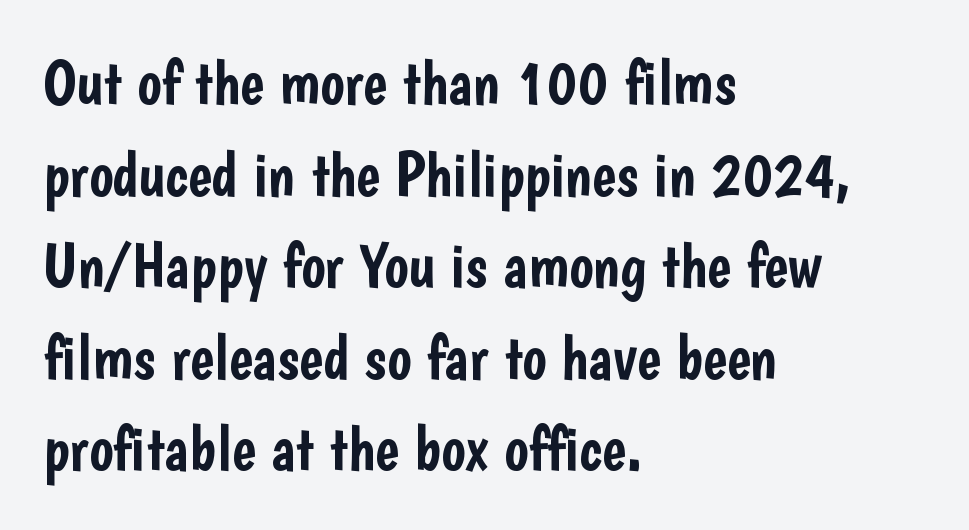
{"serif": "no", "italic": "no", "width": "condensed", "stroke_contrast": "low", "x_height": "medium", "monospaced": "no", "underline": "no", "align": "left", "line_spacing": "normal", "line_spacing_ratio": 1.43, "letter_spacing": "normal", "letter_spacing_em": 0.0, "glyph_px": 64}
